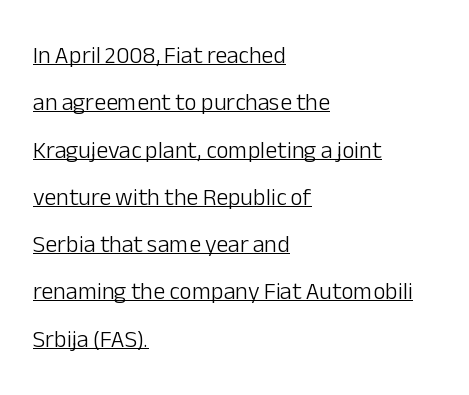
Q: Is the text bold? A: No.
Q: Is the text italic (slanted)? A: No, it is upright.
Q: Is the text underlined? A: Yes.
Q: How is the paragraph aligned? A: Left-aligned.
Q: Is the spacing between letters normal or unusually wide? A: Normal.
Q: Is the spacing between lines tight, normal or loose? A: Loose.
